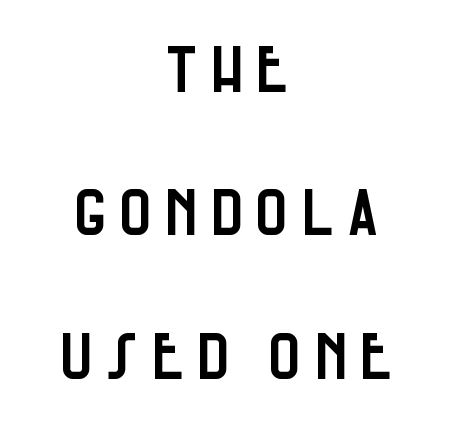
{"serif": "no", "italic": "no", "width": "condensed", "stroke_contrast": "low", "x_height": "large", "monospaced": "no", "underline": "no", "align": "center", "line_spacing": "loose", "line_spacing_ratio": 2.24, "glyph_px": 64}
